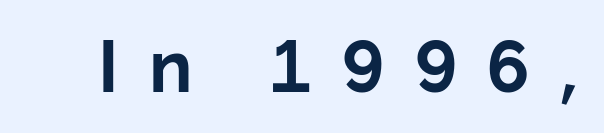
Is this a fixed-width face? No — the glyphs have proportional, varying widths. Weight: bold. Substantial extra tracking has been applied to these lines. Italic? Not at all — the glyphs are vertical. Classification — sans serif.
